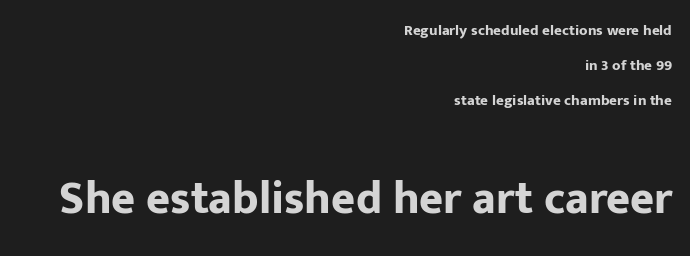
Q: Is the text bold? A: Yes.
Q: Is the text italic (slanted)? A: No, it is upright.
Q: Is the typeface a serif or a sans-serif typeface? A: Sans-serif.
Q: Is the text underlined? A: No.
Q: How is the paragraph aligned? A: Right-aligned.
Q: Is the spacing between letters normal or unusually wide? A: Normal.
Q: Is the spacing between lines tight, normal or loose? A: Loose.
Q: Which block of text is set in a larger size, the first (top) or the second (bottom)? A: The second (bottom) one.
Q: Width (condensed, normal, or wide)? A: Normal.
Q: Stroke contrast? A: Low.
Q: x-height? A: Medium.
Q: Monospaced? A: No.
